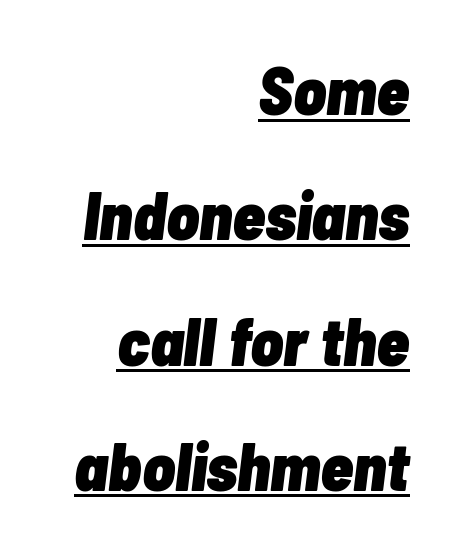
The horizontal fit of the characters is conventional and even. Thick stems and heavy bowls — unmistakably bold. The text carries the slant typical of an italic or oblique font. Quick note: underline on. The face used here is proportionally spaced, like ordinary book or web type. A student would call this right alignment; a typographer would say flush right, rag left.
